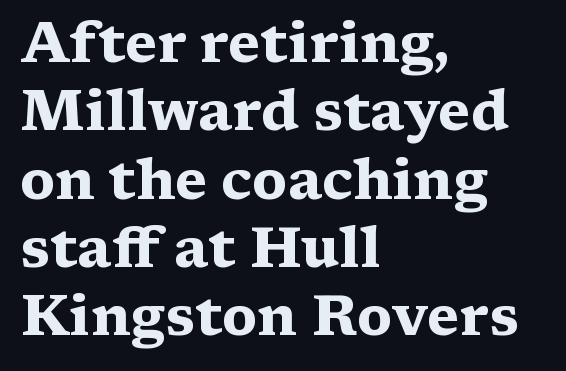
Characters follow at the spacing the type designer built in. The specimen reads as upright at a glance. The face used here is proportionally spaced, like ordinary book or web type. Typographically, this falls in the serif category. The passage shown is emphatically bold. Plain, unruled lines of type.
